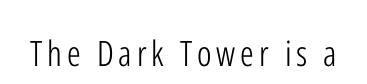
Q: Is the text bold? A: No.
Q: Is the text italic (slanted)? A: No, it is upright.
Q: Is the typeface a serif or a sans-serif typeface? A: Sans-serif.
Q: Is the text underlined? A: No.
Q: Width (condensed, normal, or wide)? A: Condensed.
Q: Stroke contrast? A: Low.
Q: x-height? A: Medium.
Q: Monospaced? A: No.
